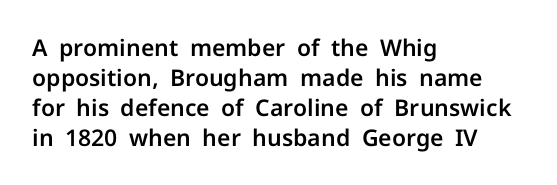
The rendering keeps characters at their native spacing. The string is rendered with underlining switched off. It's the straight-up-and-down kind of type. The paragraph has a hard left edge and a soft right edge. One glance says typical: line gaps are just what's usual.
